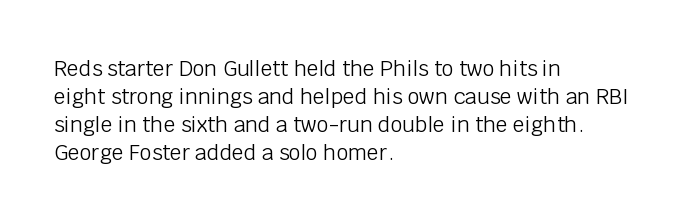
Q: Is the text bold? A: No.
Q: Is the text italic (slanted)? A: No, it is upright.
Q: Is the text underlined? A: No.
Q: How is the paragraph aligned? A: Left-aligned.
Q: Is the spacing between letters normal or unusually wide? A: Normal.
Q: Is the spacing between lines tight, normal or loose? A: Normal.
